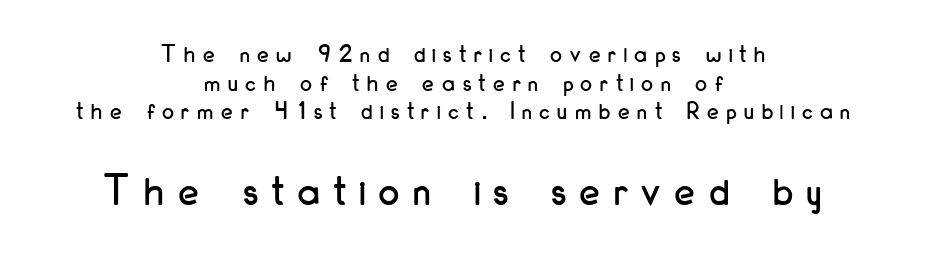
Words float on clear page, feet unadorned. Vertically, the passage feels compressed, each row crowding the next. Students, note that the glyphs here are deliberately spaced far apart. The characters display no serif detailing; their extremities are plain. Think of a printed novel: that variable character pitch is what you see here. Size hierarchy here favors the trailing block over the leading one.
